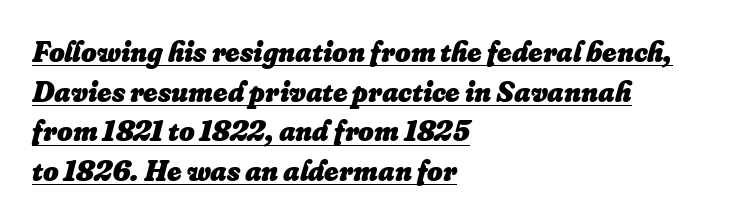
Q: Is the text bold? A: Yes.
Q: Is the text italic (slanted)? A: Yes, it leans right by about 16 degrees.
Q: Is the text underlined? A: Yes.
Q: How is the paragraph aligned? A: Left-aligned.
Q: Is the spacing between letters normal or unusually wide? A: Normal.
Q: Is the spacing between lines tight, normal or loose? A: Normal.
Q: Width (condensed, normal, or wide)? A: Normal.
Q: Stroke contrast? A: Low.
Q: x-height? A: Small.
Q: Monospaced? A: No.
